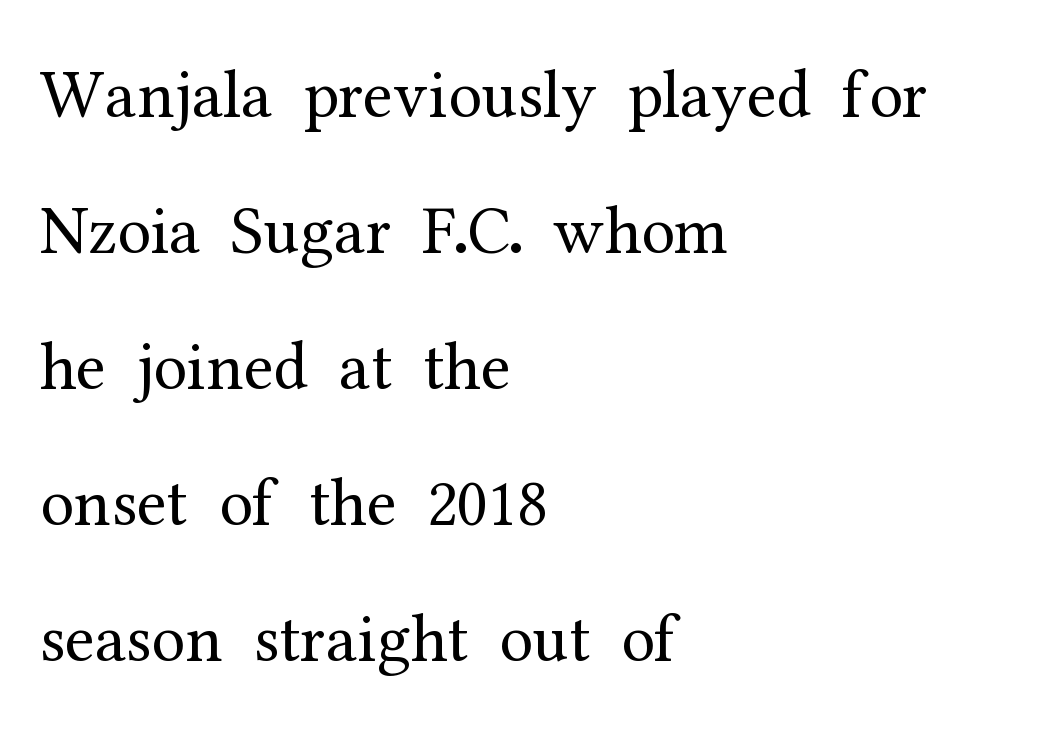
How are the letters spaced? Ordinarily, with no added tracking. Successive baselines arrive slowly, with a big drop between each. A light-to-regular cut is what we see here. Posture: upright roman. Bare-footed words on every line.
